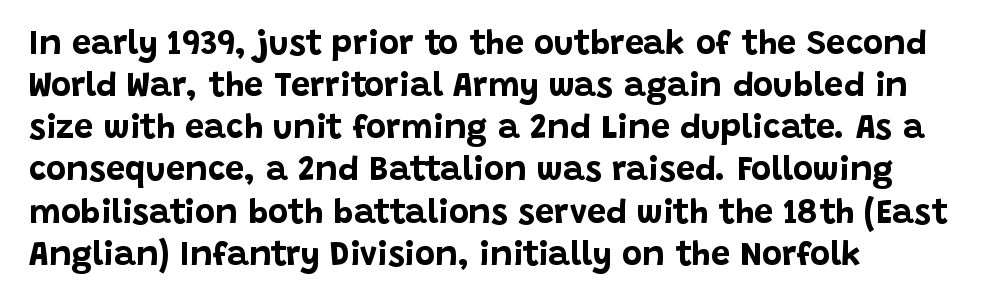
Q: Is the text bold? A: Yes.
Q: Is the text italic (slanted)? A: No, it is upright.
Q: Is the typeface a serif or a sans-serif typeface? A: Sans-serif.
Q: Is the text underlined? A: No.
Q: How is the paragraph aligned? A: Left-aligned.
Q: Is the spacing between letters normal or unusually wide? A: Normal.
Q: Width (condensed, normal, or wide)? A: Normal.
Q: Stroke contrast? A: Low.
Q: x-height? A: Large.
Q: Monospaced? A: No.
